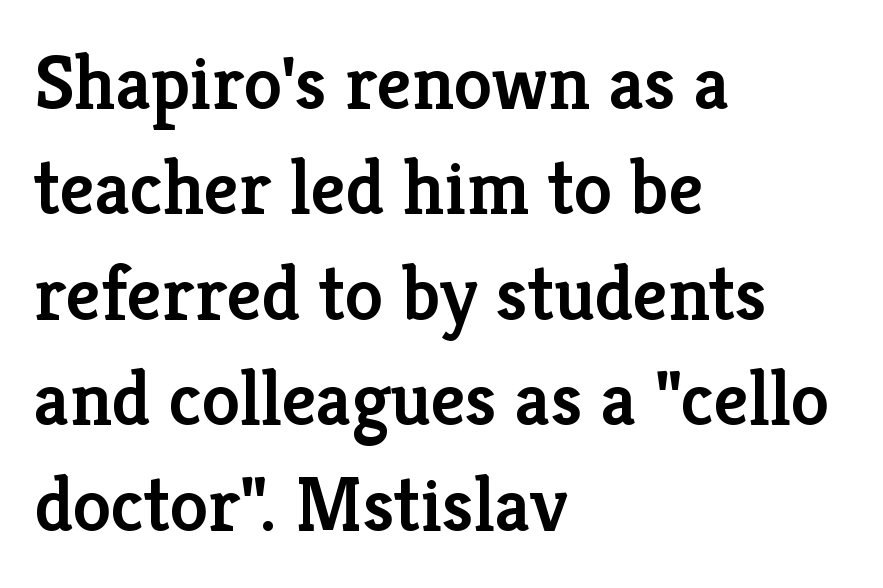
The font is running at a semibold setting, under full bold. Bare-footed words on every line. This sample has the flowing, uneven cadence of proportional lettering. Honestly, the letter spacing is just normal — you wouldn't notice it.
